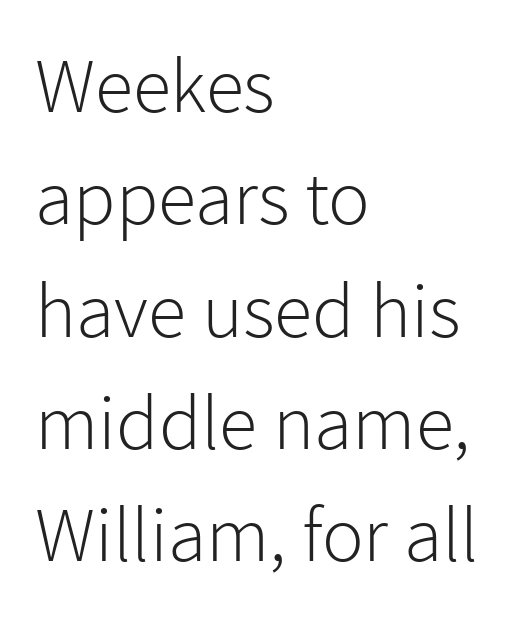
No feet cap the strokes, marking this as sans-serif type. Vertically, the passage feels balanced, rows spaced as you'd expect. The compositor pushed each line to the left boundary. Quick note: not italic, upright.
